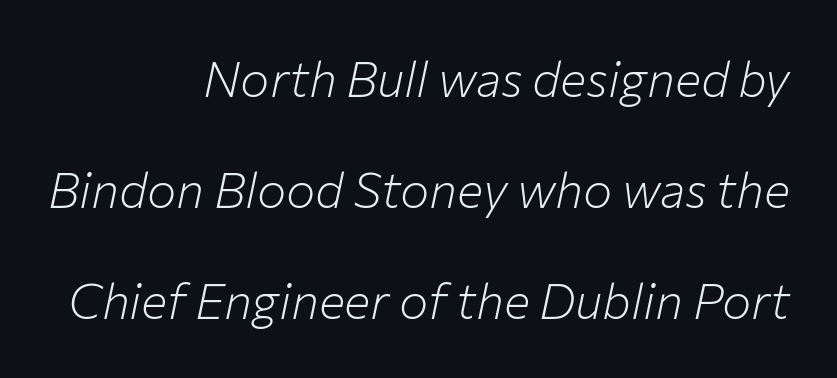
Q: Is the text bold? A: No.
Q: Is the text italic (slanted)? A: Yes, it leans right by about 12 degrees.
Q: Is the text underlined? A: No.
Q: How is the paragraph aligned? A: Right-aligned.
Q: Is the spacing between letters normal or unusually wide? A: Normal.
Q: Is the spacing between lines tight, normal or loose? A: Loose.
Q: Width (condensed, normal, or wide)? A: Normal.
Q: Stroke contrast? A: Low.
Q: x-height? A: Medium.
Q: Monospaced? A: No.
